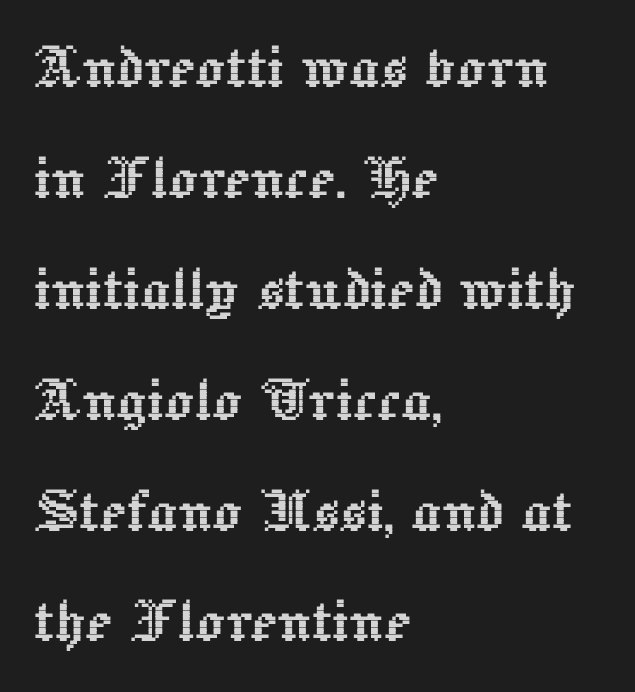
{"italic": "no", "width": "normal", "x_height": "medium", "monospaced": "no", "underline": "no", "align": "left", "line_spacing": "normal", "line_spacing_ratio": 1.54, "letter_spacing": "normal", "letter_spacing_em": 0.0, "glyph_px": 72}
